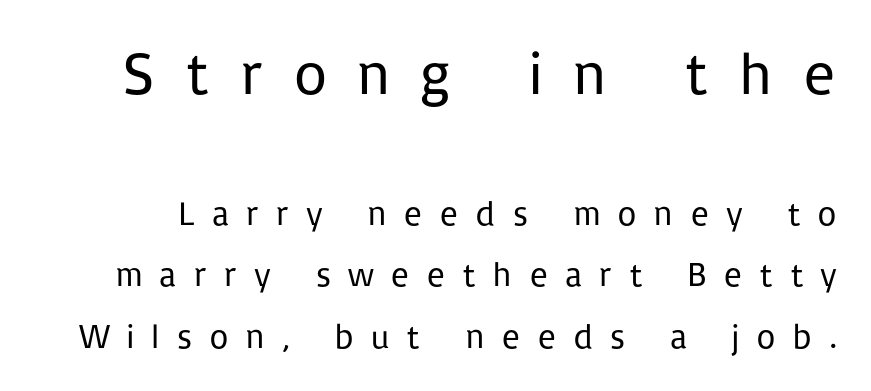
Q: Is the text bold? A: No.
Q: Is the text italic (slanted)? A: No, it is upright.
Q: Is the typeface a serif or a sans-serif typeface? A: Sans-serif.
Q: Is the text underlined? A: No.
Q: Is the spacing between letters normal or unusually wide? A: Unusually wide.
Q: Which block of text is set in a larger size, the first (top) or the second (bottom)? A: The first (top) one.
Q: Width (condensed, normal, or wide)? A: Normal.
Q: Stroke contrast? A: Low.
Q: x-height? A: Medium.
Q: Monospaced? A: No.
